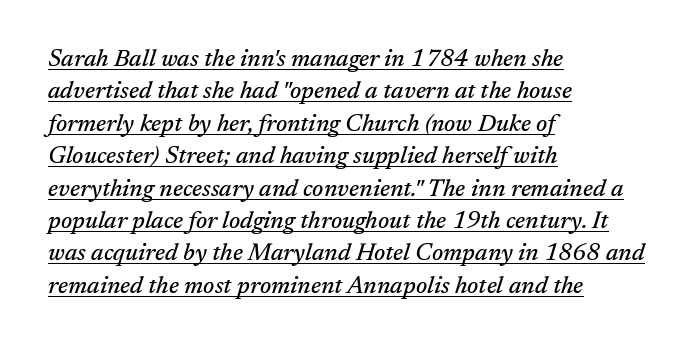
The tracking reads as untouched default to a designer's eye. Casual observation: everything's shoved over to the left. The rendering uses the underline text-decoration. Style check: oblique. The designer left line spacing at the default.
